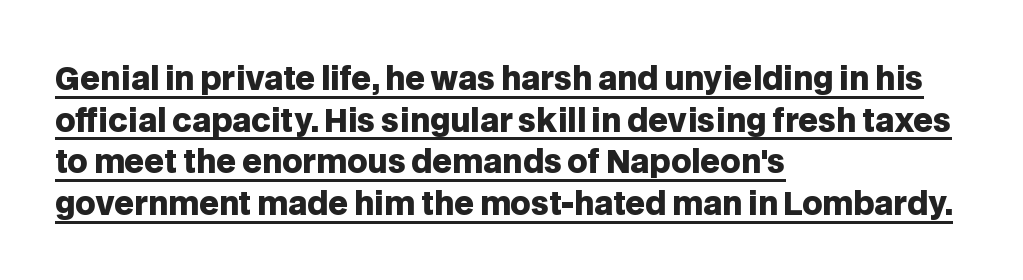
Q: Is the text bold? A: Yes.
Q: Is the text italic (slanted)? A: No, it is upright.
Q: Is the typeface a serif or a sans-serif typeface? A: Sans-serif.
Q: Is the text underlined? A: Yes.
Q: How is the paragraph aligned? A: Left-aligned.
Q: Is the spacing between letters normal or unusually wide? A: Normal.
Q: Is the spacing between lines tight, normal or loose? A: Normal.
Q: Width (condensed, normal, or wide)? A: Normal.
Q: Stroke contrast? A: Low.
Q: x-height? A: Large.
Q: Monospaced? A: No.
